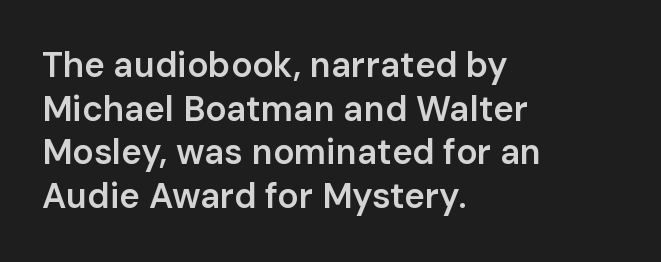
The image shows 35 px semibold sans-serif type, upright; set left-aligned, normal line spacing (1.25x), normal letter spacing, not underlined; low stroke contrast and a medium x-height.
